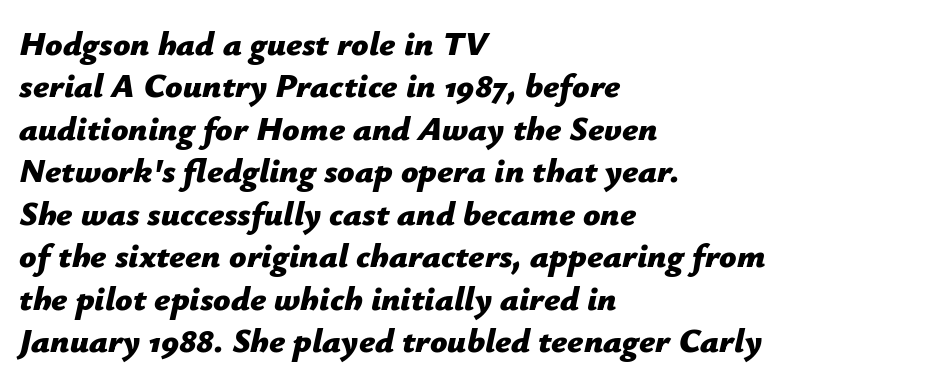
{"italic": "yes", "lean": "right", "slant_degrees": 12, "bold": "yes", "weight": "bold", "width": "normal", "stroke_contrast": "low", "x_height": "medium", "monospaced": "no", "underline": "no", "align": "left", "line_spacing": "normal", "line_spacing_ratio": 1.25, "letter_spacing": "normal", "letter_spacing_em": 0.0, "glyph_px": 34}
